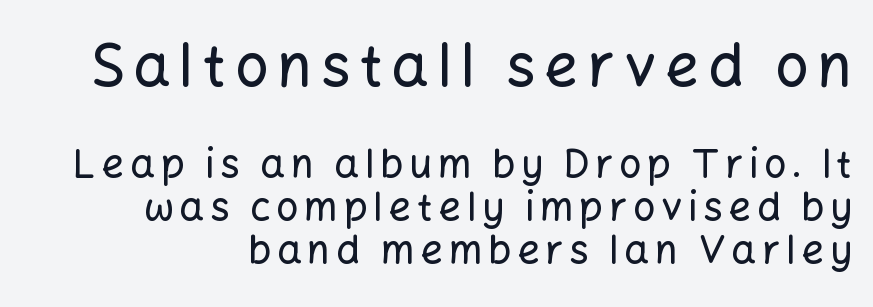
Q: Is the text italic (slanted)? A: No, it is upright.
Q: Is the typeface a serif or a sans-serif typeface? A: Sans-serif.
Q: Is the text underlined? A: No.
Q: How is the paragraph aligned? A: Right-aligned.
Q: Is the spacing between lines tight, normal or loose? A: Tight.
Q: Which block of text is set in a larger size, the first (top) or the second (bottom)? A: The first (top) one.
Q: Width (condensed, normal, or wide)? A: Normal.
Q: Stroke contrast? A: Low.
Q: x-height? A: Medium.
Q: Monospaced? A: No.
